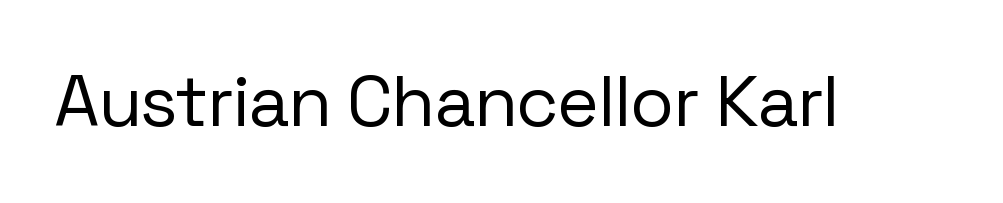
{"serif": "no", "italic": "no", "bold": "no", "weight": "regular", "width": "normal", "stroke_contrast": "low", "x_height": "medium", "monospaced": "no", "underline": "no", "letter_spacing": "normal", "letter_spacing_em": 0.0, "glyph_px": 72}
